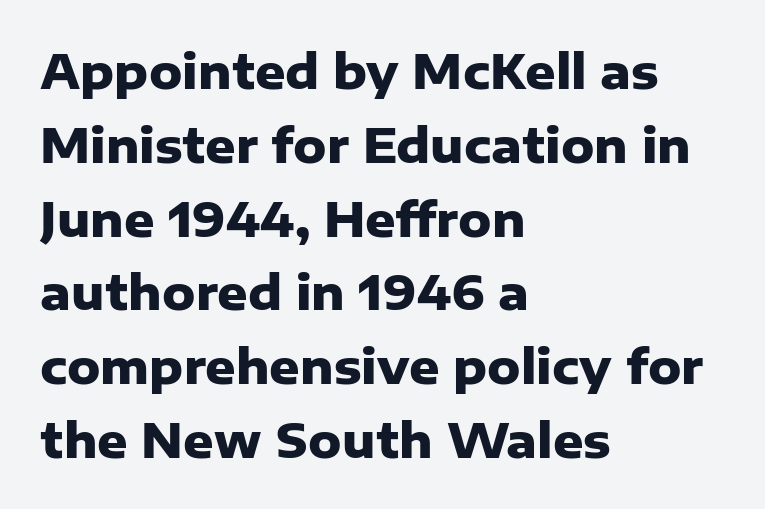
Q: Is the text bold? A: Yes.
Q: Is the text italic (slanted)? A: No, it is upright.
Q: Is the typeface a serif or a sans-serif typeface? A: Sans-serif.
Q: Is the text underlined? A: No.
Q: How is the paragraph aligned? A: Left-aligned.
Q: Is the spacing between letters normal or unusually wide? A: Normal.
Q: Is the spacing between lines tight, normal or loose? A: Normal.
Q: Width (condensed, normal, or wide)? A: Normal.
Q: Stroke contrast? A: Low.
Q: x-height? A: Medium.
Q: Monospaced? A: No.
